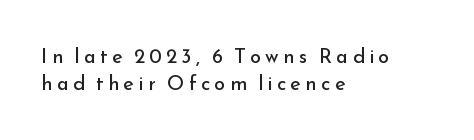
Q: Is the text bold? A: No.
Q: Is the text italic (slanted)? A: No, it is upright.
Q: Is the text underlined? A: No.
Q: How is the paragraph aligned? A: Left-aligned.
Q: Is the spacing between letters normal or unusually wide? A: Unusually wide.
Q: Is the spacing between lines tight, normal or loose? A: Normal.
